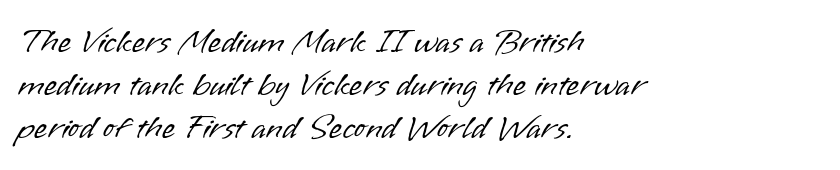
The rendering uses natural spacing where letterforms have individual widths. Does the type have serifs? No, each stem ends abruptly. Students, observe: this is what conventionally led text looks like. Think standard paragraph weight, or any step lighter than that.
